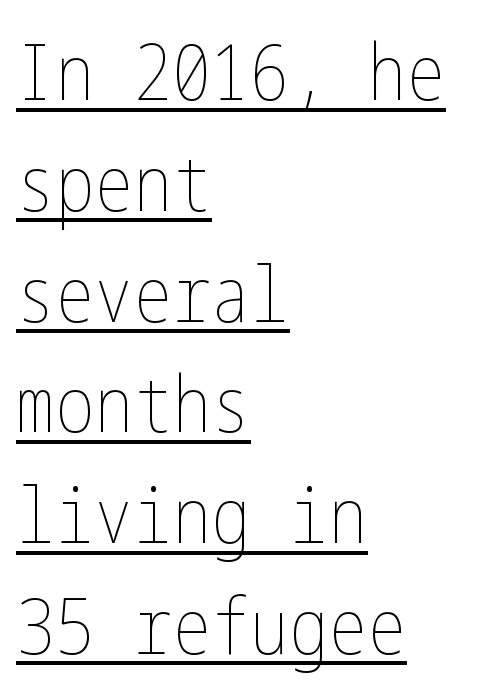
Q: Is the text bold? A: No.
Q: Is the text italic (slanted)? A: No, it is upright.
Q: Is the text underlined? A: Yes.
Q: How is the paragraph aligned? A: Left-aligned.
Q: Is the spacing between letters normal or unusually wide? A: Normal.
Q: Is the spacing between lines tight, normal or loose? A: Normal.
Q: Width (condensed, normal, or wide)? A: Condensed.
Q: Stroke contrast? A: Low.
Q: x-height? A: Medium.
